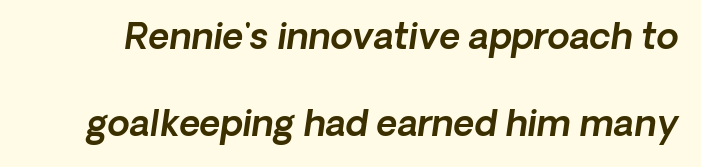
Clear beneath every line of the passage. The whole block is typeset with a tilt. Each letter keeps its own natural width here, so spacing adapts to shape. These lines keep a tight, regular rhythm from letter to letter. These lines stand farther apart than default settings would place them.
